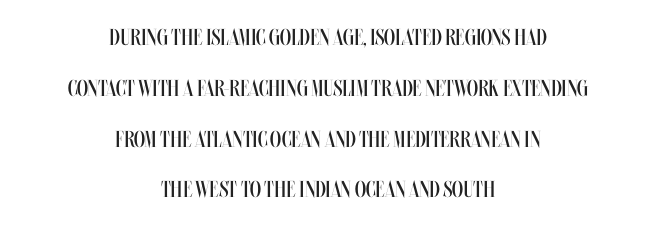
{"italic": "no", "bold": "no", "underline": "no", "align": "center", "line_spacing": "loose", "line_spacing_ratio": 2.21, "letter_spacing": "normal", "letter_spacing_em": 0.0, "glyph_px": 23}
